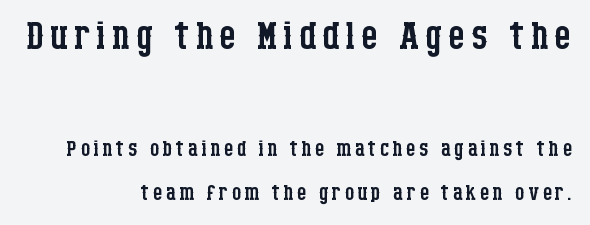
Q: Is the text bold? A: No.
Q: Is the text italic (slanted)? A: No, it is upright.
Q: Is the typeface a serif or a sans-serif typeface? A: Serif.
Q: Is the text underlined? A: No.
Q: How is the paragraph aligned? A: Right-aligned.
Q: Is the spacing between lines tight, normal or loose? A: Normal.
Q: Which block of text is set in a larger size, the first (top) or the second (bottom)? A: The first (top) one.
Q: Width (condensed, normal, or wide)? A: Condensed.
Q: Stroke contrast? A: Low.
Q: x-height? A: Large.
Q: Monospaced? A: No.
